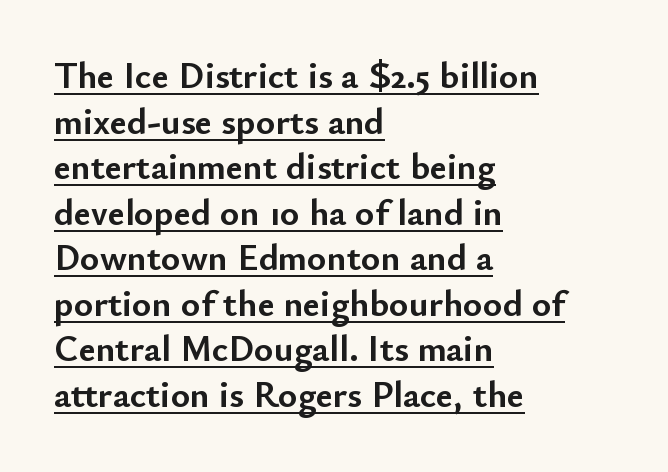
Posture: upright roman. These lines are composed in type without serifs. Here the designer chose a conventional face with non-uniform glyph widths. Strong, thick strokes mark this as bold type.
